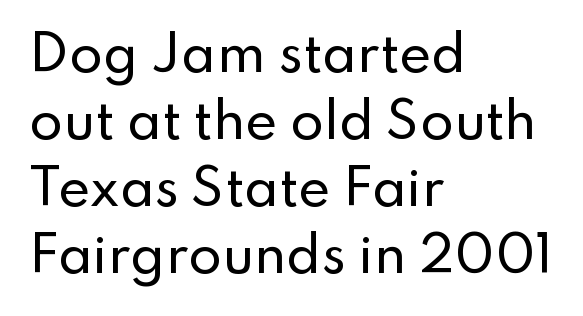
Q: Is the text italic (slanted)? A: No, it is upright.
Q: Is the typeface a serif or a sans-serif typeface? A: Sans-serif.
Q: Is the text underlined? A: No.
Q: How is the paragraph aligned? A: Left-aligned.
Q: Is the spacing between letters normal or unusually wide? A: Normal.
Q: Is the spacing between lines tight, normal or loose? A: Normal.
Q: Width (condensed, normal, or wide)? A: Normal.
Q: Stroke contrast? A: Low.
Q: x-height? A: Small.
Q: Monospaced? A: No.
